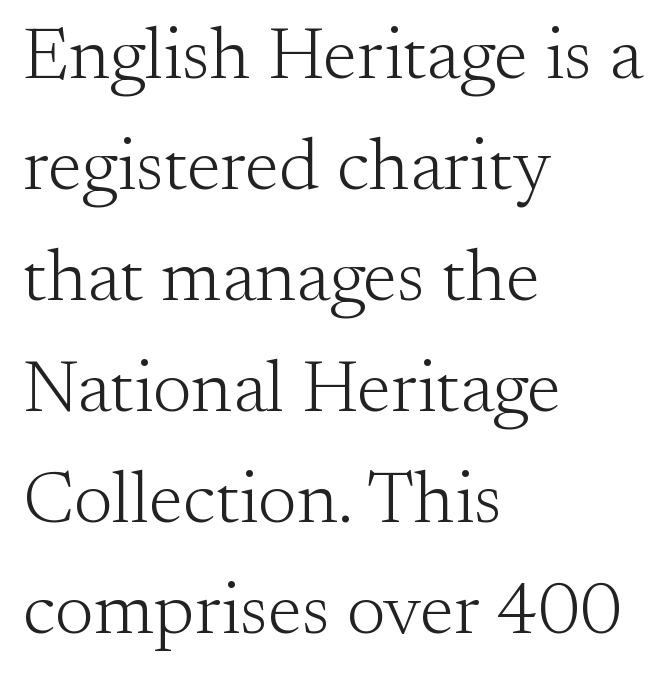
The image shows 74 px light serif type, upright; set left-aligned, normal line spacing (1.5x), normal letter spacing, not underlined; medium stroke contrast and a small x-height.
